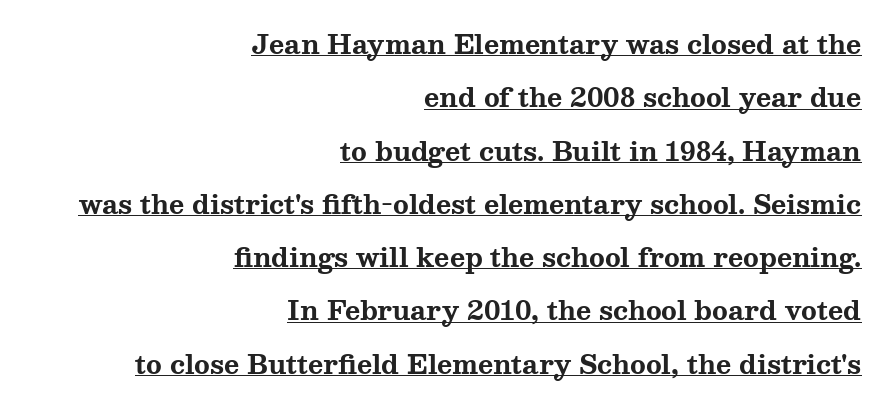
The image shows 26 px bold type, upright; set right-aligned, loose line spacing (2.05x), normal letter spacing, underlined.
